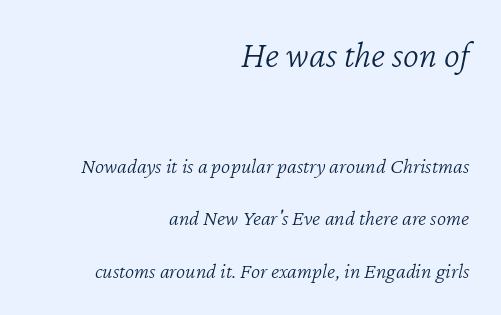
Note the varied advance widths — an 'i' is clearly narrower than an 'm'. Every row of glyphs terminates at an identical x-position on the right. The letters are slanted; this is an italic face. The words here are not underlined.
